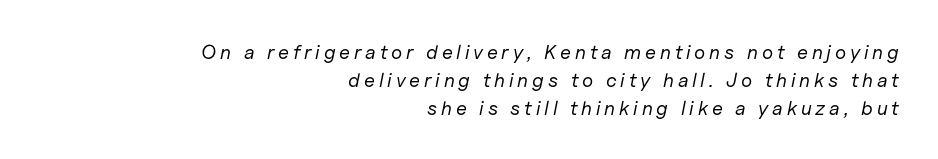
If you drew a line through each stem, it would be angled. Quick note: interline space is typical. Reading down the block, your eye finds every line finishing at a fixed right position. Nobody drew a line under any word here.
